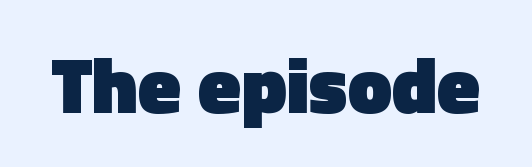
Has an underline been added? It has not. Spacing verdict: proportional, widths tailored to each character. The strokes are fattened all the way to bold. Typographically, this falls in the sans-serif category. In terms of letterspacing, this is plain default setting. Every character sits straight up, as roman type does.
